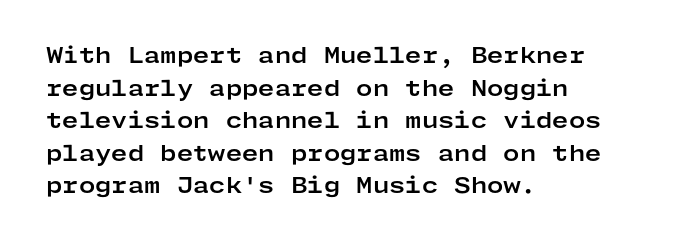
The rendering anchors every line to the left-hand side. In terms of posture, this sample is upright. This sample uses plain, unmodified letter spacing. The gap between lines stays unmarked.
